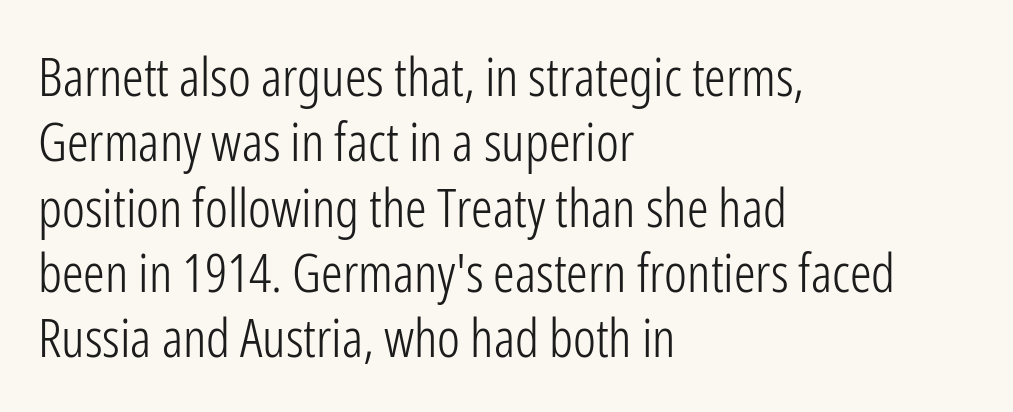
The image shows 54 px light, condensed sans-serif type, upright; set left-aligned, line spacing 1.21x, normal letter spacing, not underlined; low stroke contrast and a medium x-height.
